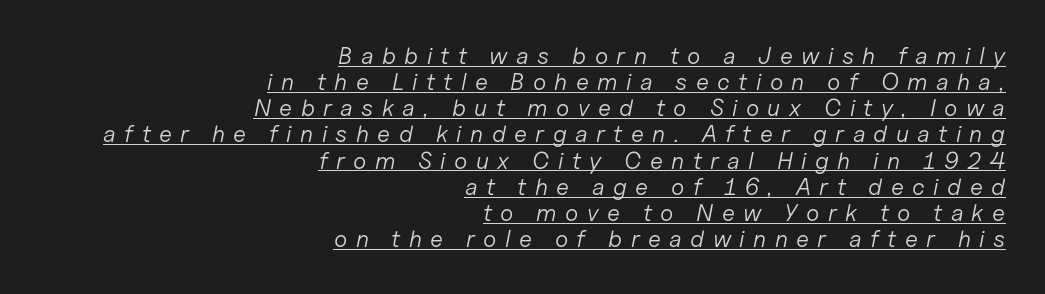
The typesetter has applied underlining to the passage shown. The block of text is dense from top to bottom, with scant space between rows. Designer's note — italics engaged. The passage shown is not bold in any degree.
